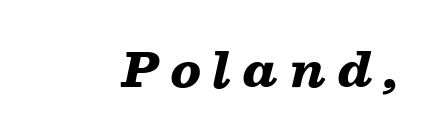
{"italic": "yes", "lean": "right", "slant_degrees": 13, "bold": "yes", "weight": "heavy", "width": "wide", "stroke_contrast": "low", "x_height": "medium", "monospaced": "no", "underline": "no", "align": "right", "letter_spacing": "wide", "letter_spacing_em": 0.25, "glyph_px": 47}
